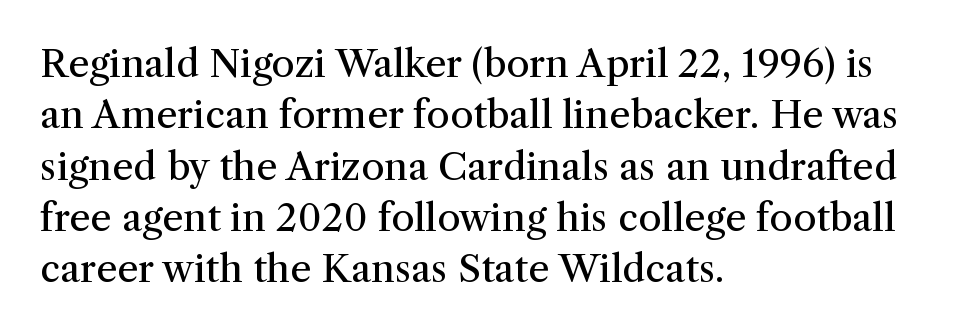
The image shows 38 px regular-weight serif type, upright; set left-aligned, normal line spacing (1.35x), normal letter spacing, not underlined; medium stroke contrast and a medium x-height.
